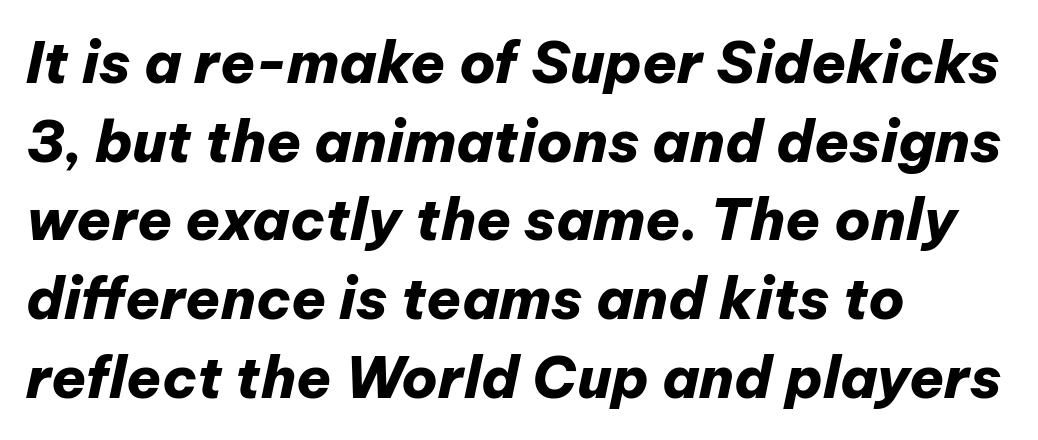
{"italic": "yes", "lean": "right", "slant_degrees": 12, "bold": "yes", "weight": "heavy", "width": "normal", "stroke_contrast": "low", "x_height": "medium", "monospaced": "no", "underline": "no", "align": "left", "line_spacing": "normal", "line_spacing_ratio": 1.38, "letter_spacing": "normal", "letter_spacing_em": 0.0, "glyph_px": 57}
